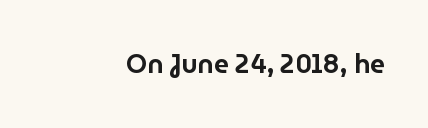
The image shows 26 px text type, upright; set normal letter spacing, not underlined.
